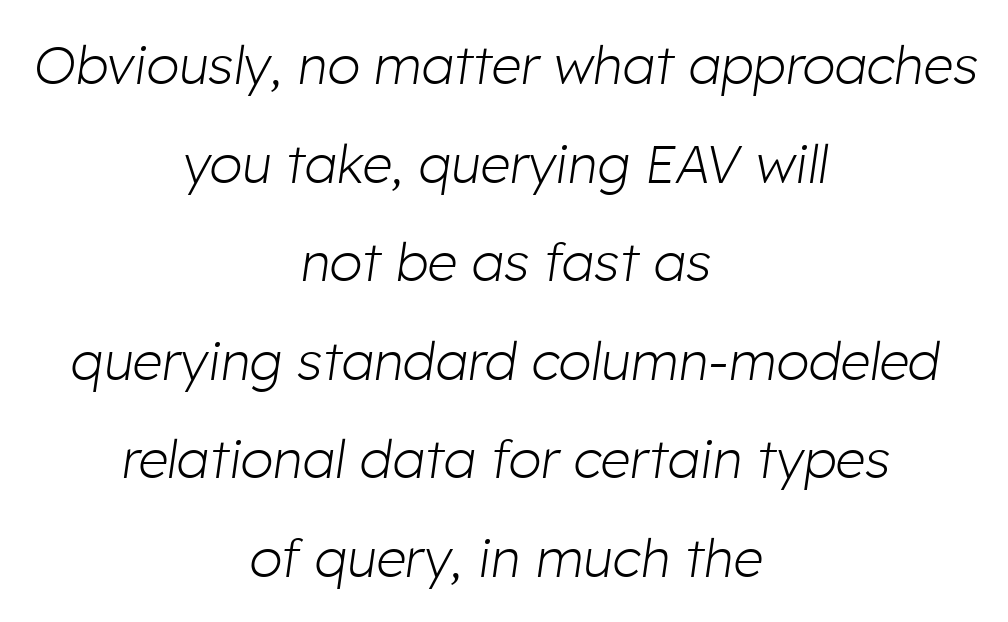
The image shows 53 px light type, italic (leaning right); set centered, line spacing 1.86x, normal letter spacing, not underlined; low stroke contrast and a medium x-height.
